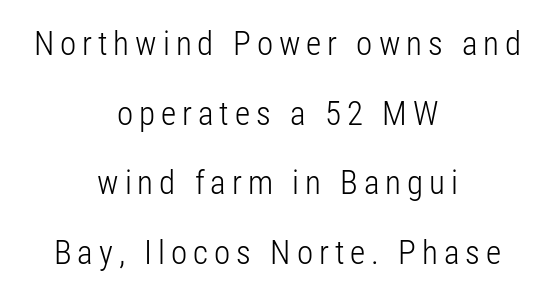
Weight class: somewhere from thin through regular. Notice the wide empty band between every row — that's loose leading. Underlining? Definitely not there. Posture: upright roman. Font category for this specimen: sans-serif.
